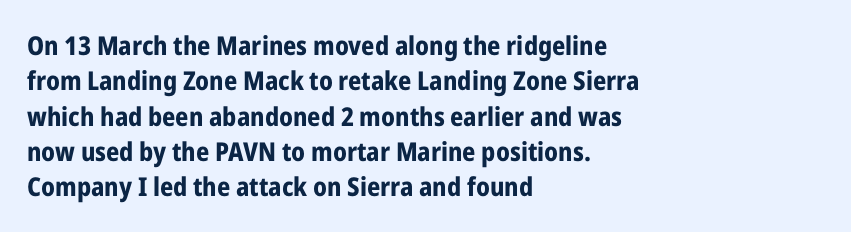
The image shows 26 px bold type, upright; set left-aligned, normal line spacing (1.36x), normal letter spacing, not underlined.
